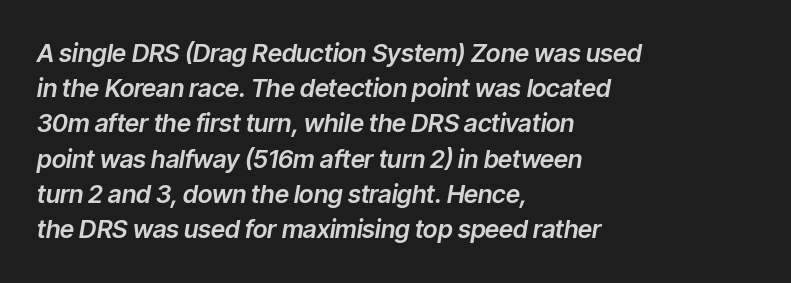
Q: Is the text italic (slanted)? A: Yes, it leans right by about 9 degrees.
Q: Is the text underlined? A: No.
Q: How is the paragraph aligned? A: Left-aligned.
Q: Is the spacing between letters normal or unusually wide? A: Normal.
Q: Is the spacing between lines tight, normal or loose? A: Normal.
